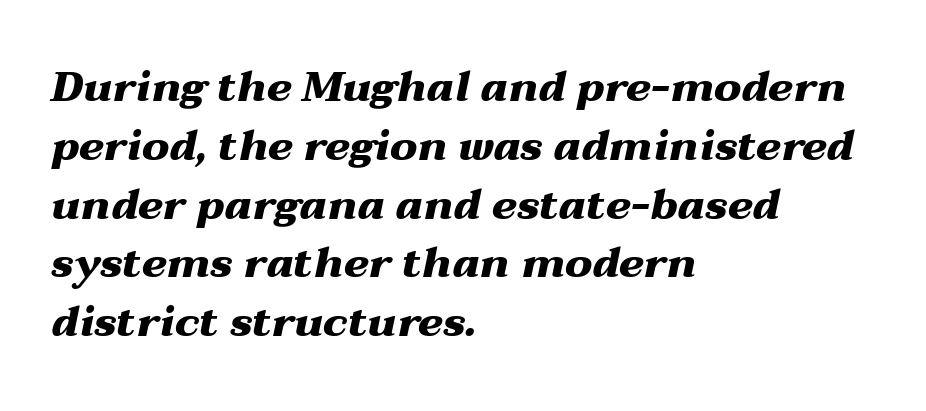
The image shows 42 px heavy, wide type, italic (leaning right); set left-aligned, normal line spacing (1.4x), normal letter spacing, not underlined; medium stroke contrast and a medium x-height.
